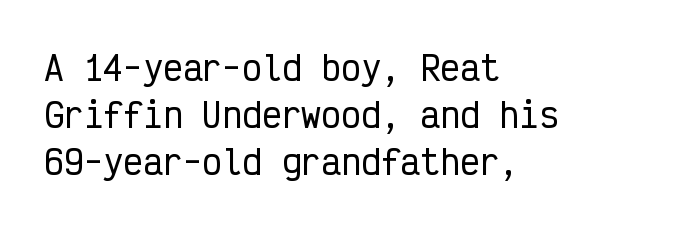
The image shows 33 px condensed sans-serif type, upright, monospaced; set left-aligned, normal line spacing (1.43x), normal letter spacing, not underlined; low stroke contrast and a medium x-height.
